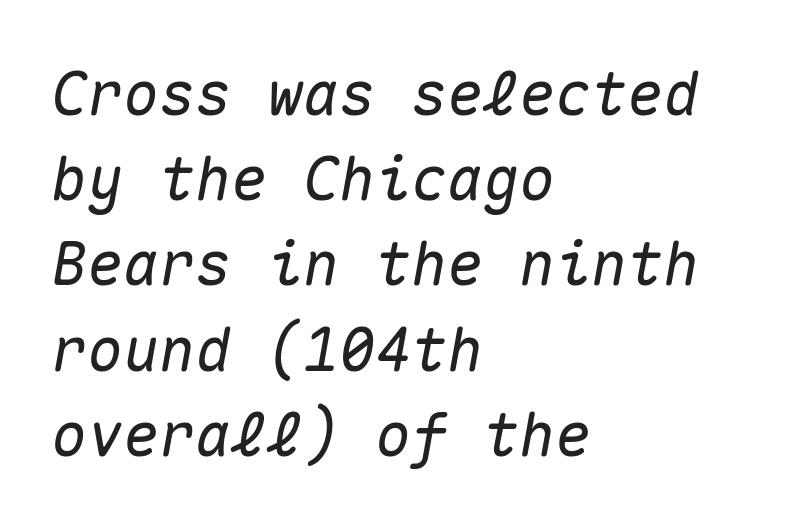
Q: Is the text italic (slanted)? A: Yes, it leans right by about 10 degrees.
Q: Is the text underlined? A: No.
Q: How is the paragraph aligned? A: Left-aligned.
Q: Is the spacing between letters normal or unusually wide? A: Normal.
Q: Is the spacing between lines tight, normal or loose? A: Normal.
Q: Width (condensed, normal, or wide)? A: Normal.
Q: Stroke contrast? A: Medium.
Q: x-height? A: Medium.
Q: Monospaced? A: Yes.
